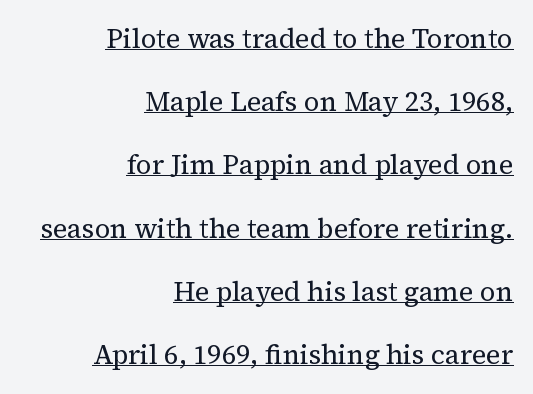
Characters follow at the spacing the type designer built in. The specimen reads as upright at a glance. Underlined type. Nothing heavy about these letters — not bold at all. Students, observe: this is what heavily led, spacious text looks like.
